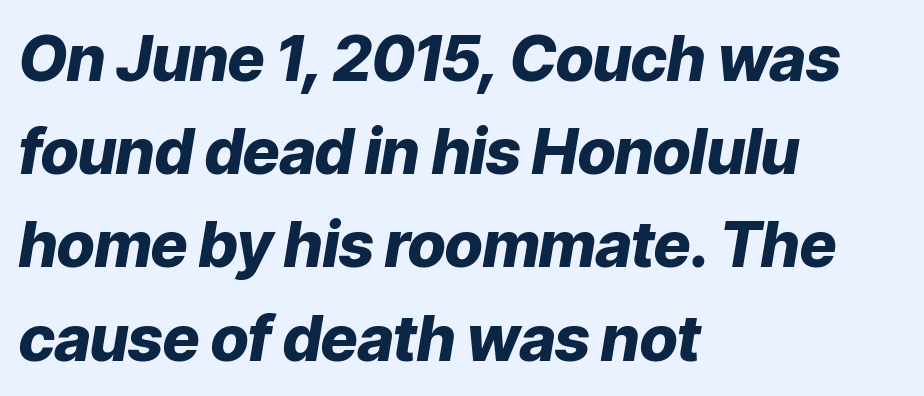
Q: Is the text bold? A: Yes.
Q: Is the text italic (slanted)? A: Yes, it leans right by about 9 degrees.
Q: Is the text underlined? A: No.
Q: How is the paragraph aligned? A: Left-aligned.
Q: Is the spacing between letters normal or unusually wide? A: Normal.
Q: Is the spacing between lines tight, normal or loose? A: Normal.
Q: Width (condensed, normal, or wide)? A: Normal.
Q: Stroke contrast? A: Low.
Q: x-height? A: Medium.
Q: Monospaced? A: No.
